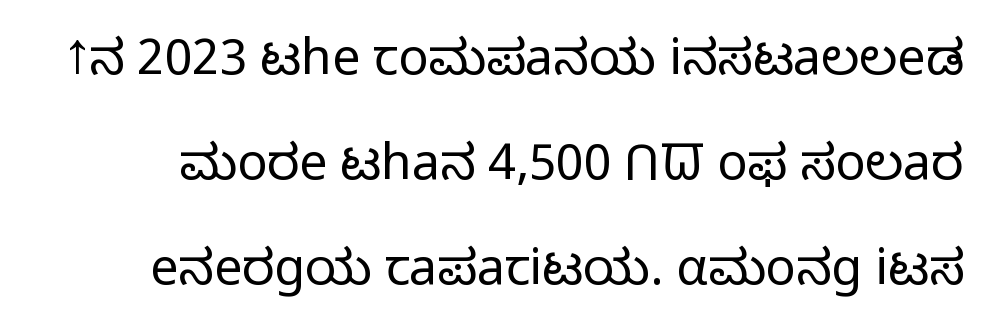
Weight: not bold — regular or lighter. The lines are spread far apart with generous leading. These lines are rendered in a variable-pitch font. The specimen omits any rule beneath the text block's lines. The gaps between neighbouring characters are ordinary and unremarkable.
